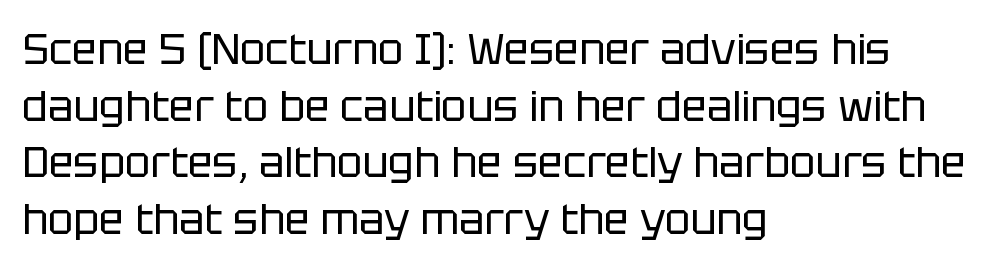
The image shows 42 px regular-weight sans-serif type, upright; set left-aligned, normal line spacing (1.35x), normal letter spacing, not underlined; low stroke contrast and a large x-height.
